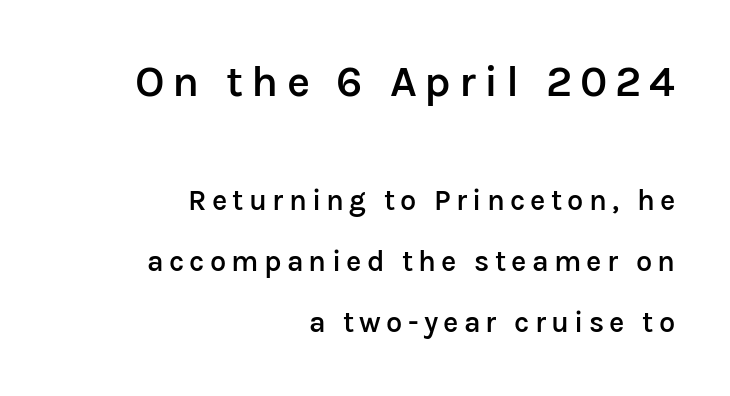
Q: Is the text bold? A: Semi-bold.
Q: Is the text italic (slanted)? A: No, it is upright.
Q: Is the typeface a serif or a sans-serif typeface? A: Sans-serif.
Q: Is the text underlined? A: No.
Q: How is the paragraph aligned? A: Right-aligned.
Q: Is the spacing between lines tight, normal or loose? A: Loose.
Q: Which block of text is set in a larger size, the first (top) or the second (bottom)? A: The first (top) one.
Q: Width (condensed, normal, or wide)? A: Normal.
Q: Stroke contrast? A: Low.
Q: x-height? A: Medium.
Q: Monospaced? A: No.
